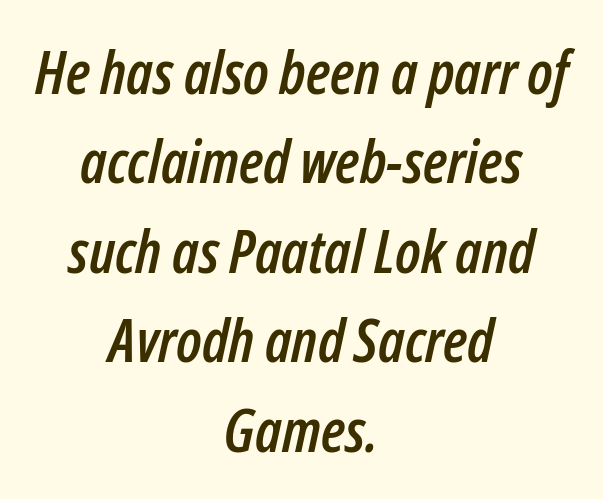
{"italic": "yes", "lean": "right", "slant_degrees": 12, "width": "condensed", "stroke_contrast": "low", "x_height": "medium", "monospaced": "no", "underline": "no", "align": "center", "line_spacing": "normal", "line_spacing_ratio": 1.49, "letter_spacing": "normal", "letter_spacing_em": 0.0, "glyph_px": 60}
